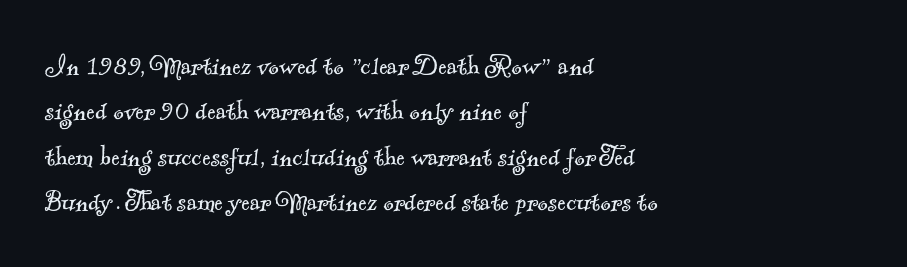
{"serif": "yes", "bold": "no", "weight": "light", "width": "normal", "x_height": "small", "monospaced": "no", "underline": "no", "align": "left", "line_spacing": "normal", "line_spacing_ratio": 1.42, "letter_spacing": "normal", "letter_spacing_em": 0.0, "glyph_px": 32}
